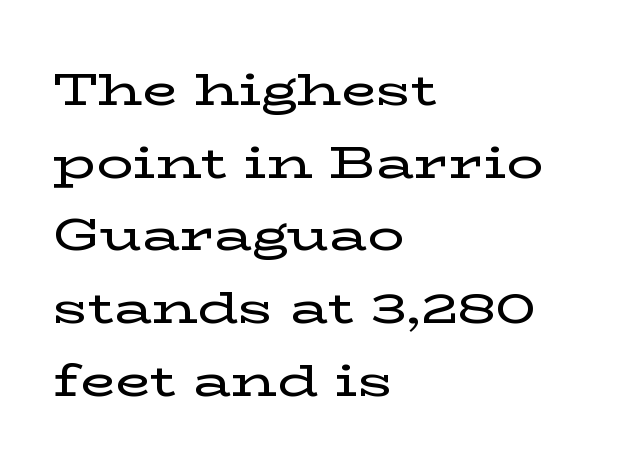
These lines stack with their left ends in a neat column. Regarding serifs, this sample has them. Italic: no, the glyphs are upright roman. These lines are rendered in a variable-pitch font.
